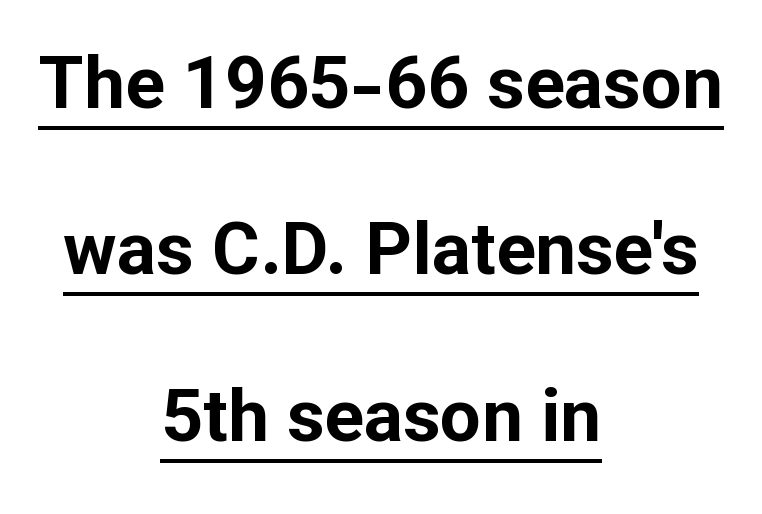
Emphasis by weight is at full strength: bold. A sans-serif font was chosen for this passage. Teacher's note: observe the equal gaps on both sides — that is centered alignment. The lettering holds an erect, upright posture throughout. Default kerning and tracking; the words read as compact shapes. Successive baselines arrive slowly, with a big drop between each.
